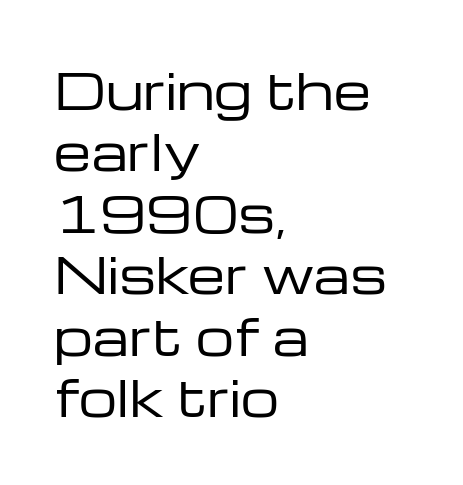
The typography opts for an upright posture over an oblique one. Quick note: underline off. How would I describe the line gaps? Plain and ordinary. Character widths vary here, with narrow letters taking less room than wide ones. Teacher's note: observe the even left margin — that is flush-left alignment. Observe the absence of serifs on each vertical stroke in this sample.
